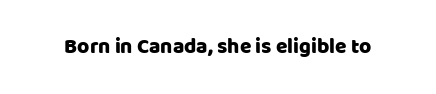
Every character sits straight up, as roman type does. The string is rendered with underlining switched off. Students, note that the glyphs here touch the page at normal intervals.
